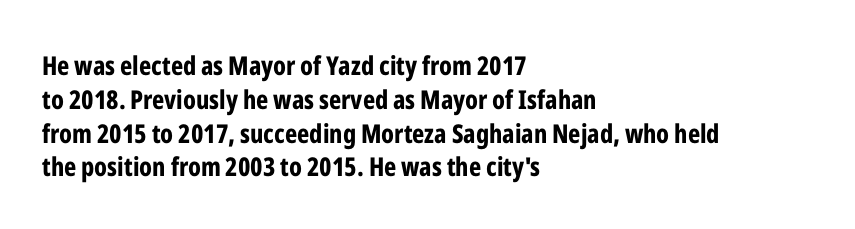
Q: Is the text bold? A: Yes.
Q: Is the text italic (slanted)? A: No, it is upright.
Q: Is the text underlined? A: No.
Q: How is the paragraph aligned? A: Left-aligned.
Q: Is the spacing between letters normal or unusually wide? A: Normal.
Q: Is the spacing between lines tight, normal or loose? A: Normal.
